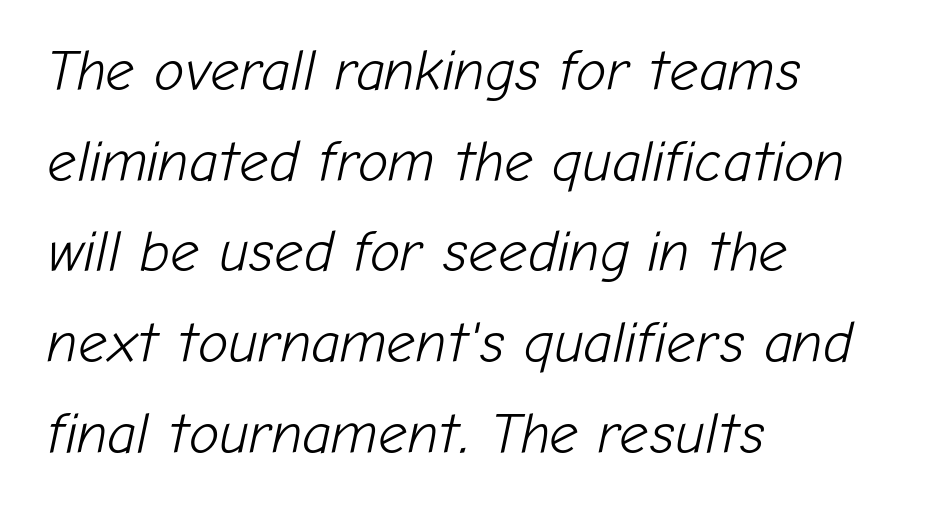
{"italic": "yes", "lean": "right", "slant_degrees": 12, "bold": "no", "weight": "light", "width": "normal", "stroke_contrast": "low", "x_height": "medium", "monospaced": "no", "underline": "no", "align": "left", "line_spacing": "normal", "line_spacing_ratio": 1.59, "letter_spacing": "normal", "letter_spacing_em": 0.0, "glyph_px": 57}
